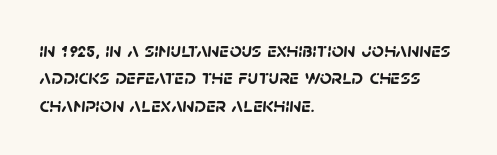
Q: Is the text bold? A: Yes.
Q: Is the text underlined? A: No.
Q: How is the paragraph aligned? A: Left-aligned.
Q: Is the spacing between letters normal or unusually wide? A: Normal.
Q: Is the spacing between lines tight, normal or loose? A: Normal.
